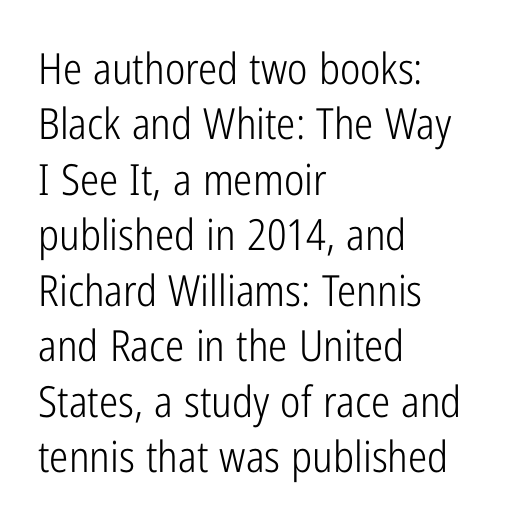
The image shows 43 px light, condensed sans-serif type, upright; set left-aligned, normal line spacing (1.29x), normal letter spacing, not underlined; low stroke contrast and a medium x-height.
